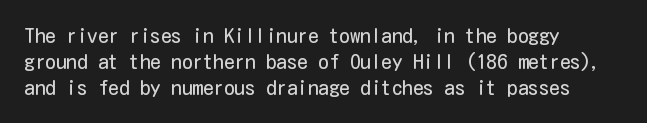
{"italic": "no", "bold": "no", "underline": "no", "align": "left", "line_spacing_ratio": 1.24, "letter_spacing": "normal", "letter_spacing_em": 0.0, "glyph_px": 21}
